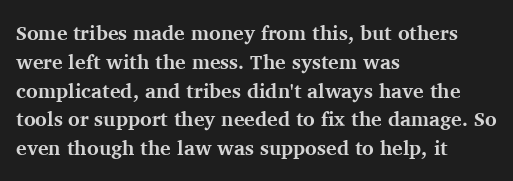
Line starts are locked; line ends wander. Bold? Absolutely — the strokes are thick and heavy. Nobody touched the tracking dial on this one. Bare-footed words on every line. These lines sit exactly where default settings would place them.
